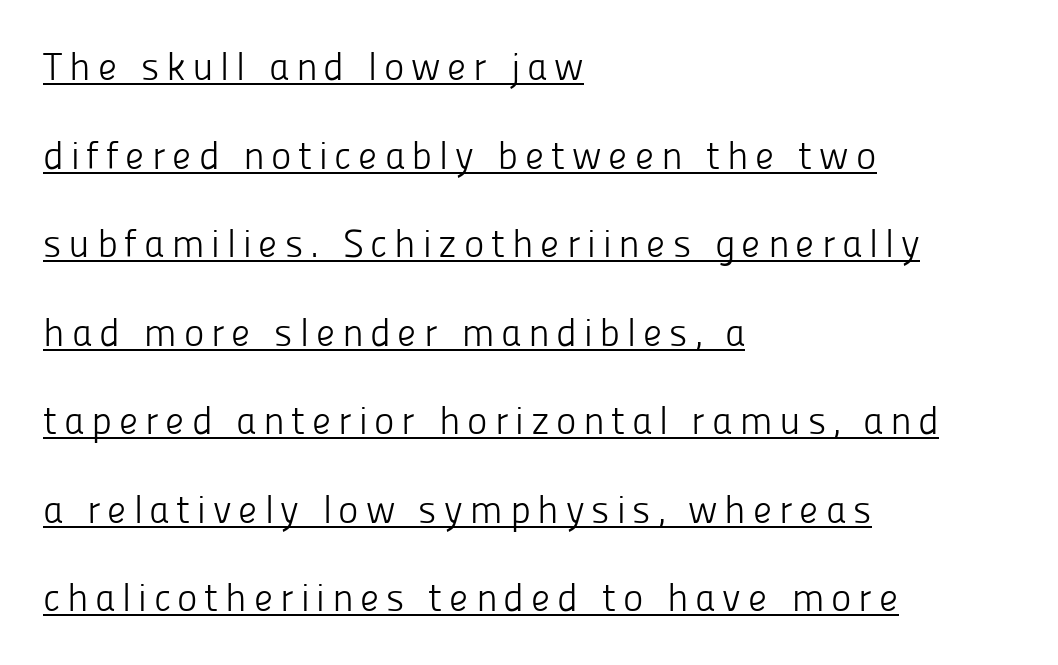
Q: Is the text bold? A: No.
Q: Is the text italic (slanted)? A: No, it is upright.
Q: Is the typeface a serif or a sans-serif typeface? A: Sans-serif.
Q: Is the text underlined? A: Yes.
Q: How is the paragraph aligned? A: Left-aligned.
Q: Is the spacing between lines tight, normal or loose? A: Loose.
Q: Width (condensed, normal, or wide)? A: Normal.
Q: Stroke contrast? A: Low.
Q: x-height? A: Medium.
Q: Monospaced? A: No.
